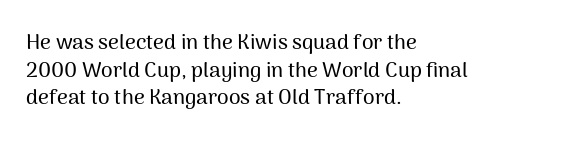
{"italic": "no", "underline": "no", "align": "left", "line_spacing": "normal", "line_spacing_ratio": 1.31, "letter_spacing": "normal", "letter_spacing_em": 0.0, "glyph_px": 21}
